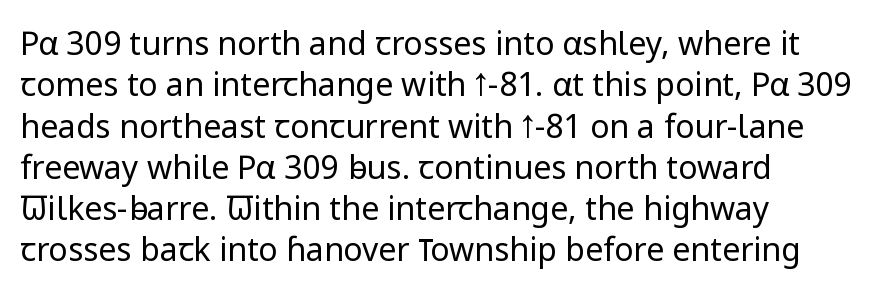
The image shows 32 px regular-weight sans-serif type, upright; set normal line spacing (1.29x), normal letter spacing, not underlined; low stroke contrast and a medium x-height.
